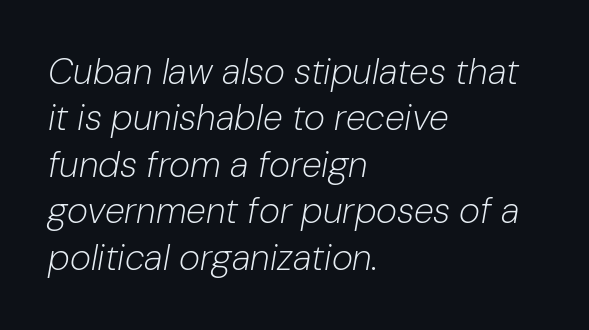
{"italic": "yes", "lean": "right", "slant_degrees": 10, "bold": "no", "weight": "light", "width": "normal", "stroke_contrast": "low", "x_height": "medium", "monospaced": "no", "underline": "no", "align": "left", "line_spacing": "normal", "line_spacing_ratio": 1.29, "letter_spacing": "normal", "letter_spacing_em": 0.0, "glyph_px": 36}
